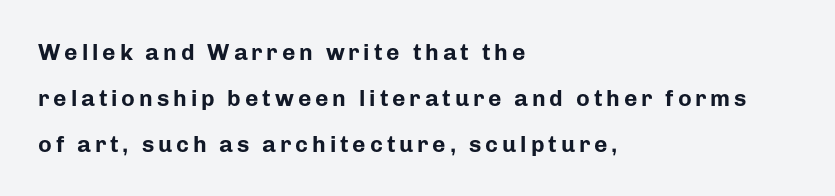
{"italic": "no", "bold": "yes", "underline": "no", "align": "left", "line_spacing": "loose", "line_spacing_ratio": 1.99, "glyph_px": 23}
